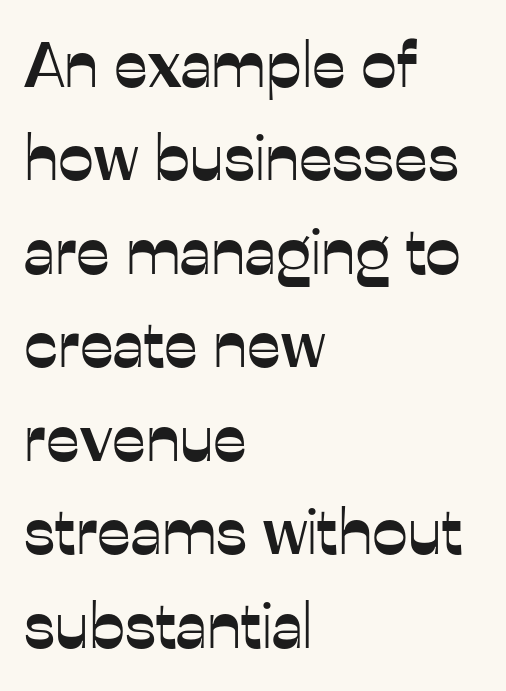
The image shows 64 px sans-serif type, upright; set left-aligned, normal line spacing (1.46x), normal letter spacing, not underlined; low stroke contrast and a medium x-height.
